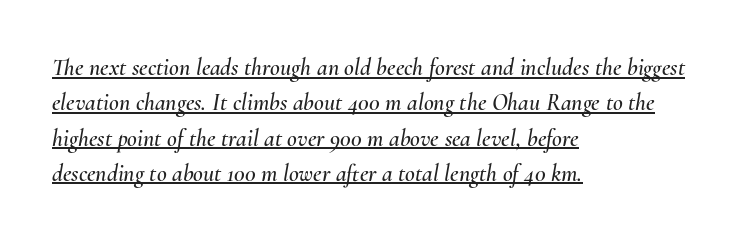
{"italic": "yes", "lean": "right", "slant_degrees": 10, "underline": "yes", "align": "left", "line_spacing": "normal", "line_spacing_ratio": 1.47, "letter_spacing": "normal", "letter_spacing_em": 0.0, "glyph_px": 24}
